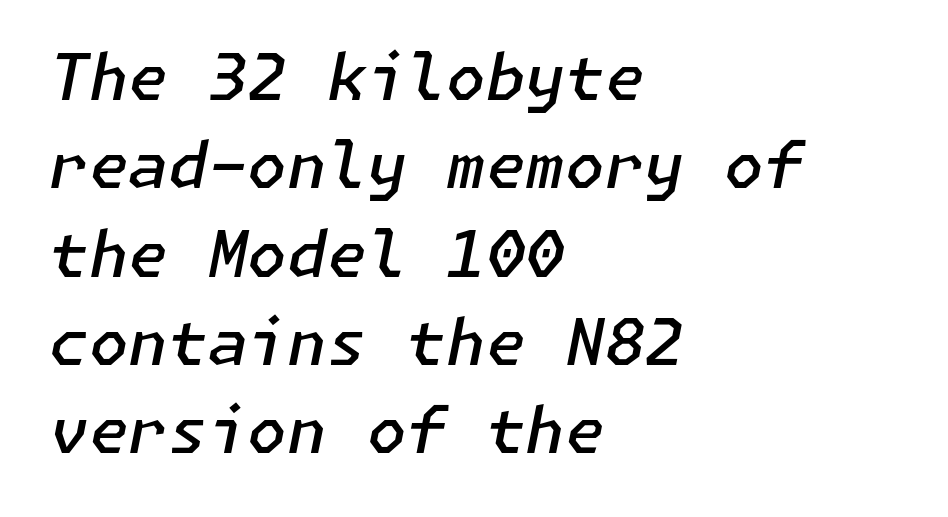
Q: Is the text bold? A: Semi-bold.
Q: Is the text italic (slanted)? A: Yes, it leans right by about 11 degrees.
Q: Is the text underlined? A: No.
Q: How is the paragraph aligned? A: Left-aligned.
Q: Is the spacing between letters normal or unusually wide? A: Normal.
Q: Is the spacing between lines tight, normal or loose? A: Normal.
Q: Width (condensed, normal, or wide)? A: Normal.
Q: Stroke contrast? A: Low.
Q: x-height? A: Medium.
